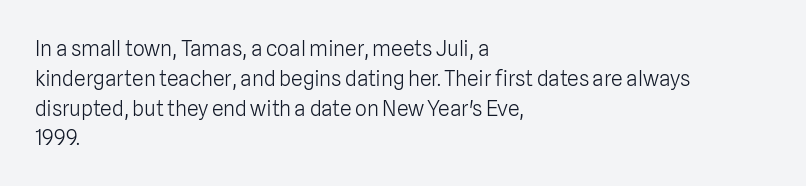
Quick note: interline space is typical. Nothing unusual about the tracking: characters are spaced as the font intends. Unmarked baselines from the first word to the last. No italicization has been applied; the sample stays upright.
